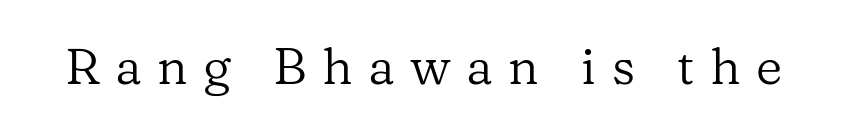
Q: Is the text bold? A: No.
Q: Is the text italic (slanted)? A: No, it is upright.
Q: Is the typeface a serif or a sans-serif typeface? A: Serif.
Q: Is the text underlined? A: No.
Q: Is the spacing between letters normal or unusually wide? A: Unusually wide.
Q: Width (condensed, normal, or wide)? A: Normal.
Q: Stroke contrast? A: Low.
Q: x-height? A: Medium.
Q: Monospaced? A: No.
